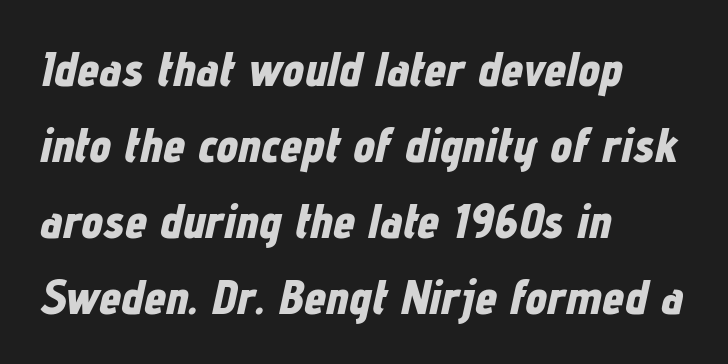
The image shows 49 px bold, condensed type, italic (leaning right); set left-aligned, normal line spacing (1.55x), normal letter spacing, not underlined; low stroke contrast and a medium x-height.
